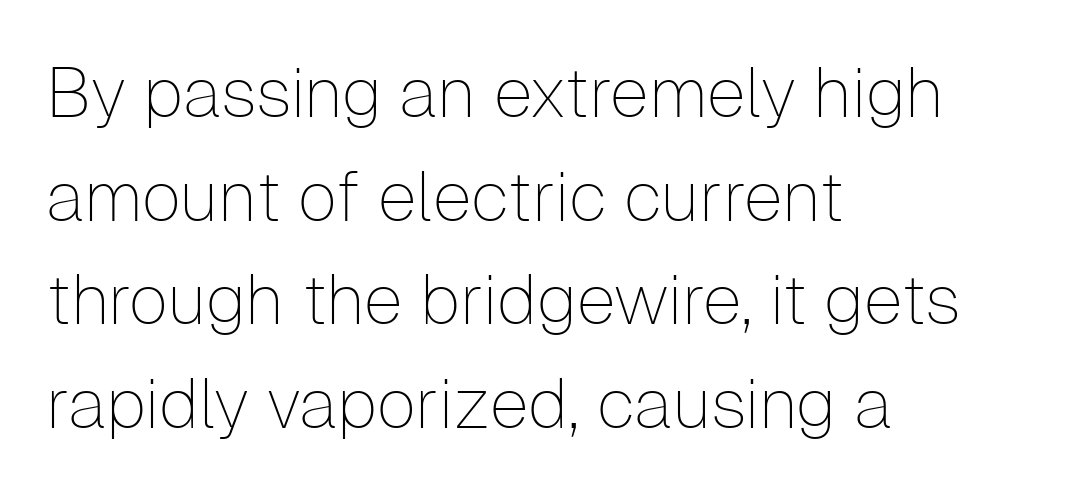
The image shows 70 px thin sans-serif type, upright; set left-aligned, normal line spacing (1.48x), normal letter spacing, not underlined; low stroke contrast and a medium x-height.
